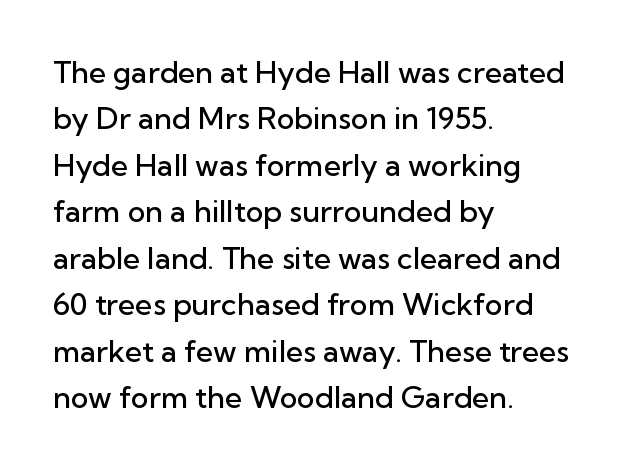
Nothing unusual about the tracking: characters are spaced as the font intends. Type without underlining. Horizontal alignment here is leftward, the default for most running prose. Serif or sans? Sans — the stroke terminals are bare.
